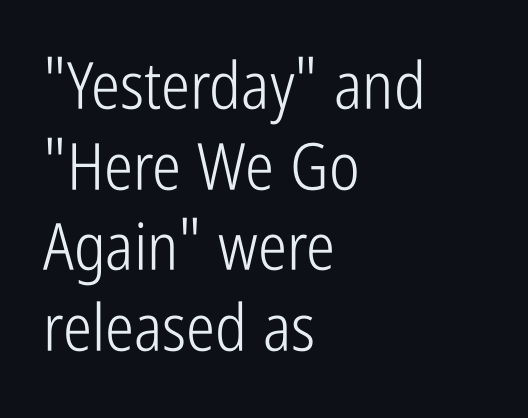
Q: Is the text bold? A: No.
Q: Is the text italic (slanted)? A: No, it is upright.
Q: Is the typeface a serif or a sans-serif typeface? A: Sans-serif.
Q: Is the text underlined? A: No.
Q: How is the paragraph aligned? A: Left-aligned.
Q: Is the spacing between letters normal or unusually wide? A: Normal.
Q: Width (condensed, normal, or wide)? A: Condensed.
Q: Stroke contrast? A: Low.
Q: x-height? A: Medium.
Q: Monospaced? A: No.
